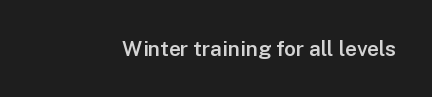
{"italic": "no", "bold": "semi", "underline": "no", "letter_spacing": "normal", "letter_spacing_em": 0.0, "glyph_px": 21}
